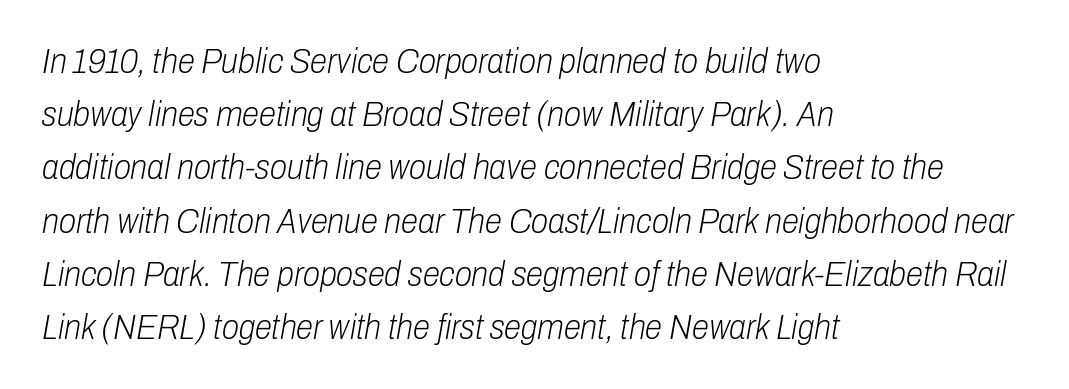
Q: Is the text bold? A: No.
Q: Is the text italic (slanted)? A: Yes, it leans right by about 10 degrees.
Q: Is the text underlined? A: No.
Q: How is the paragraph aligned? A: Left-aligned.
Q: Is the spacing between letters normal or unusually wide? A: Normal.
Q: Is the spacing between lines tight, normal or loose? A: Normal.
Q: Width (condensed, normal, or wide)? A: Condensed.
Q: Stroke contrast? A: Low.
Q: x-height? A: Medium.
Q: Monospaced? A: No.
